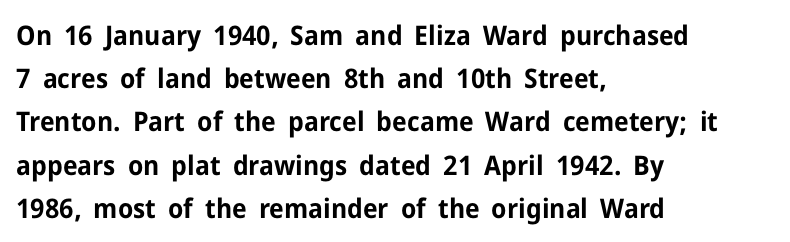
Layout note: lines flush left. Decoration check: the copy has no underline. Each new line begins a customary step beneath the previous one. The characters look thick and weighty, a clear bold. Do the letters lean? They stand straight.
